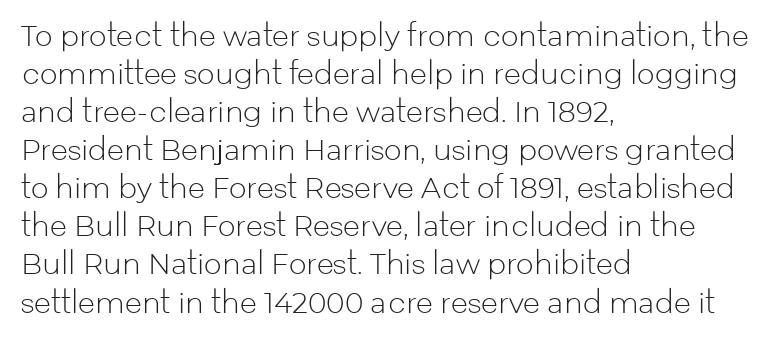
{"serif": "no", "italic": "no", "bold": "no", "weight": "light", "width": "normal", "stroke_contrast": "low", "x_height": "medium", "monospaced": "no", "underline": "no", "align": "left", "line_spacing": "normal", "line_spacing_ratio": 1.36, "letter_spacing": "normal", "letter_spacing_em": 0.0, "glyph_px": 28}
